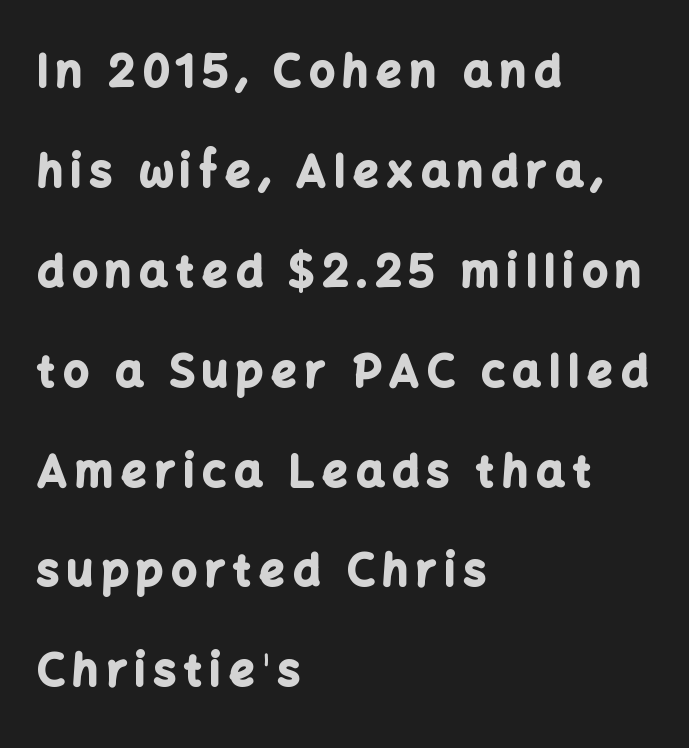
Q: Is the text bold? A: Yes.
Q: Is the text italic (slanted)? A: No, it is upright.
Q: Is the typeface a serif or a sans-serif typeface? A: Sans-serif.
Q: Is the text underlined? A: No.
Q: How is the paragraph aligned? A: Left-aligned.
Q: Is the spacing between lines tight, normal or loose? A: Loose.
Q: Width (condensed, normal, or wide)? A: Normal.
Q: Stroke contrast? A: Low.
Q: x-height? A: Medium.
Q: Monospaced? A: No.
